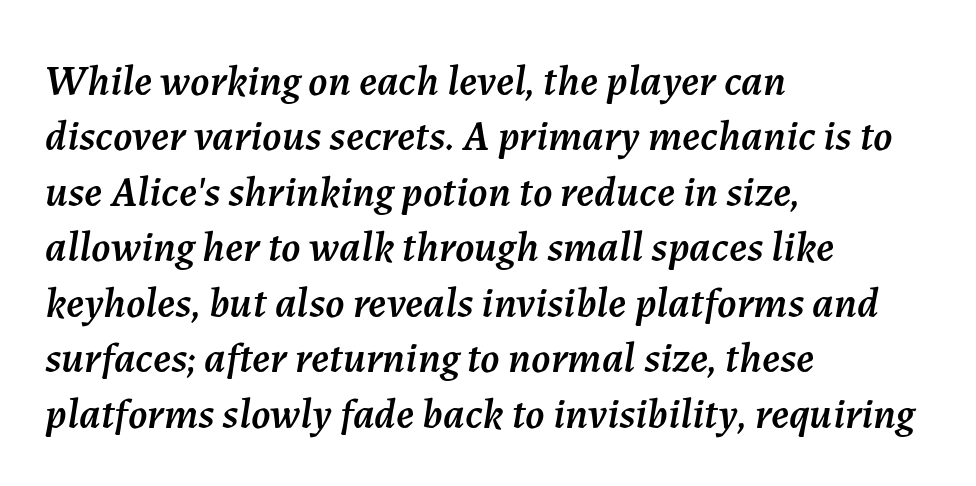
Q: Is the text italic (slanted)? A: Yes, it leans right by about 7 degrees.
Q: Is the text underlined? A: No.
Q: How is the paragraph aligned? A: Left-aligned.
Q: Is the spacing between letters normal or unusually wide? A: Normal.
Q: Is the spacing between lines tight, normal or loose? A: Normal.
Q: Width (condensed, normal, or wide)? A: Normal.
Q: Stroke contrast? A: Medium.
Q: x-height? A: Medium.
Q: Monospaced? A: No.
